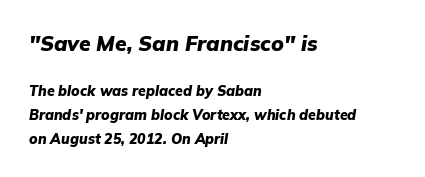
The image shows 21 px bold type, italic (leaning right); set left-aligned, normal line spacing (1.69x), normal letter spacing, not underlined; the first (top) block is 1.5x larger.
